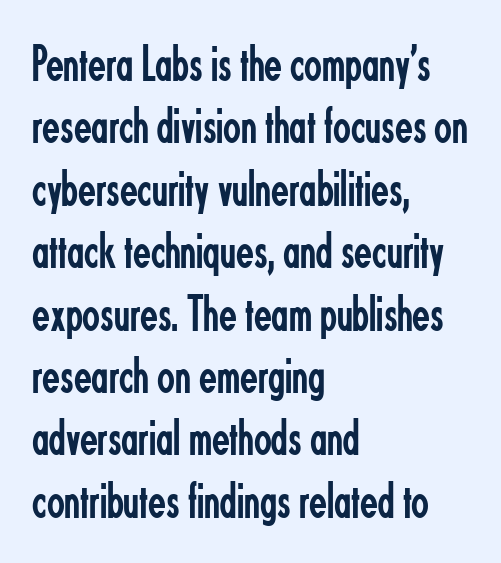
Q: Is the text bold? A: No.
Q: Is the text italic (slanted)? A: No, it is upright.
Q: Is the typeface a serif or a sans-serif typeface? A: Sans-serif.
Q: Is the text underlined? A: No.
Q: How is the paragraph aligned? A: Left-aligned.
Q: Is the spacing between letters normal or unusually wide? A: Normal.
Q: Width (condensed, normal, or wide)? A: Condensed.
Q: Stroke contrast? A: Low.
Q: x-height? A: Small.
Q: Monospaced? A: No.
